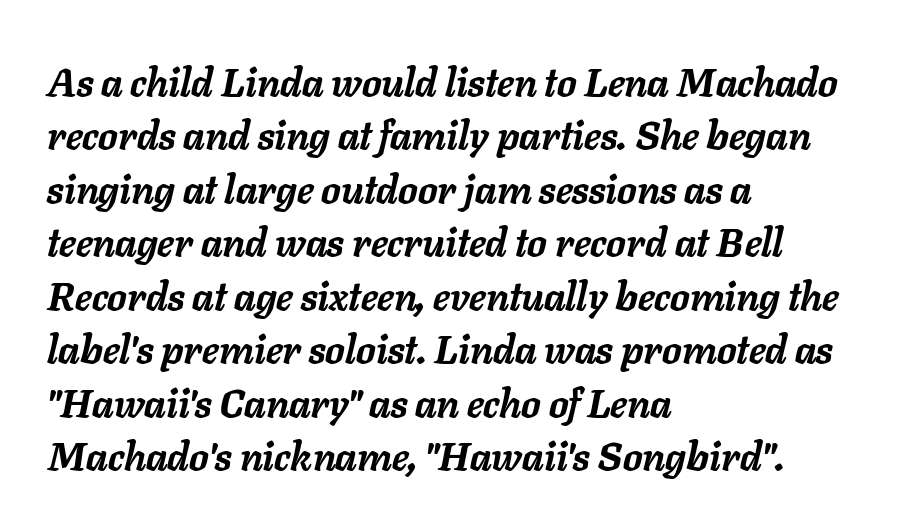
One glance says typical: line gaps are just what's usual. The area under the type is left untouched. Looks like regular typesetting: each glyph gets only the width it needs. The rag falls on the right side of this text block.
